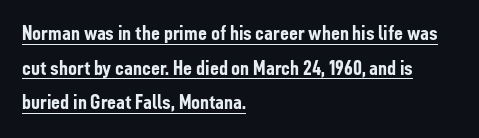
{"italic": "no", "bold": "yes", "underline": "yes", "align": "left", "line_spacing": "normal", "line_spacing_ratio": 1.57, "letter_spacing": "normal", "letter_spacing_em": 0.0, "glyph_px": 22}
